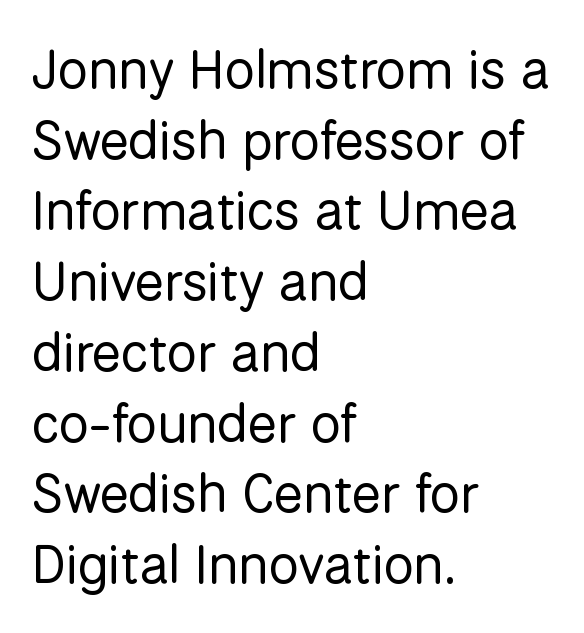
The image shows 54 px regular-weight sans-serif type, upright; set left-aligned, normal line spacing (1.31x), normal letter spacing, not underlined; low stroke contrast and a medium x-height.
